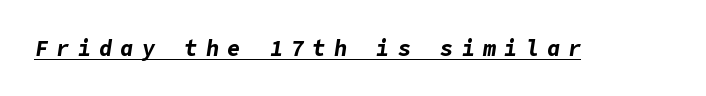
{"italic": "yes", "lean": "right", "slant_degrees": 9, "bold": "yes", "underline": "yes", "letter_spacing": "wide", "letter_spacing_em": 0.37, "glyph_px": 22}
